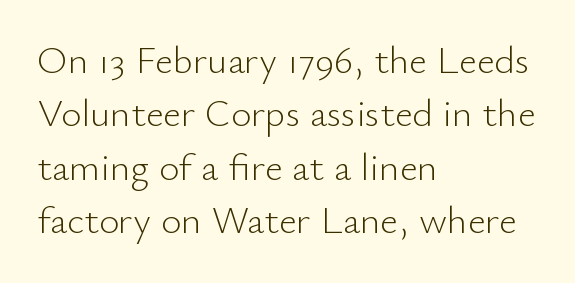
{"serif": "no", "italic": "no", "bold": "no", "weight": "light", "width": "normal", "stroke_contrast": "low", "x_height": "small", "monospaced": "no", "underline": "no", "align": "left", "line_spacing": "normal", "line_spacing_ratio": 1.37, "letter_spacing": "normal", "letter_spacing_em": 0.0, "glyph_px": 39}
